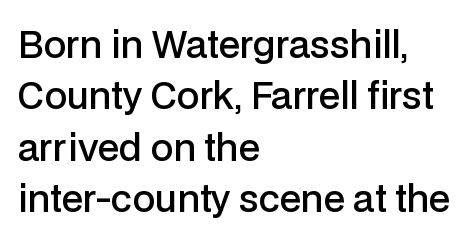
The strip under each line holds only bare page. The rendering uses natural spacing where letterforms have individual widths. Glyph-to-glyph distance matches everyday printed text. This rendering employs a face without finishing strokes, i.e., a sans-serif.
